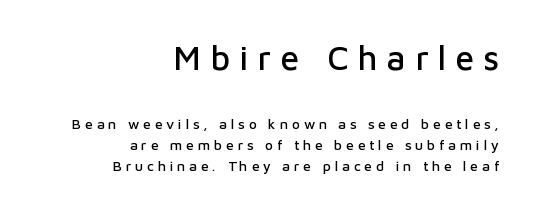
Q: Is the text italic (slanted)? A: No, it is upright.
Q: Is the typeface a serif or a sans-serif typeface? A: Sans-serif.
Q: Is the text underlined? A: No.
Q: How is the paragraph aligned? A: Right-aligned.
Q: Is the spacing between letters normal or unusually wide? A: Unusually wide.
Q: Is the spacing between lines tight, normal or loose? A: Normal.
Q: Which block of text is set in a larger size, the first (top) or the second (bottom)? A: The first (top) one.
Q: Width (condensed, normal, or wide)? A: Normal.
Q: Stroke contrast? A: Low.
Q: x-height? A: Medium.
Q: Monospaced? A: No.
